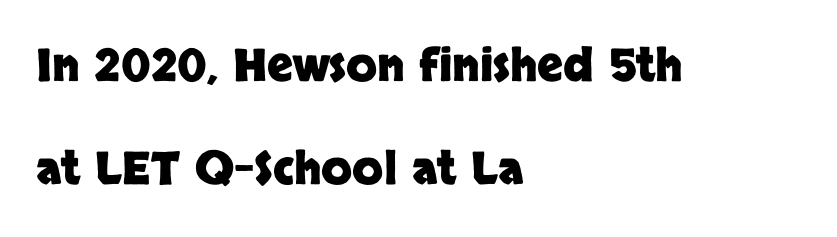
The leading is generous, giving the passage an open texture. Notice how the passage keeps a crisp vertical edge on the left only. Look at the stroke-to-counter ratio: heavy, a bold. Caption: standard tracking, unaltered. Regarding serifs, this sample does without them.
